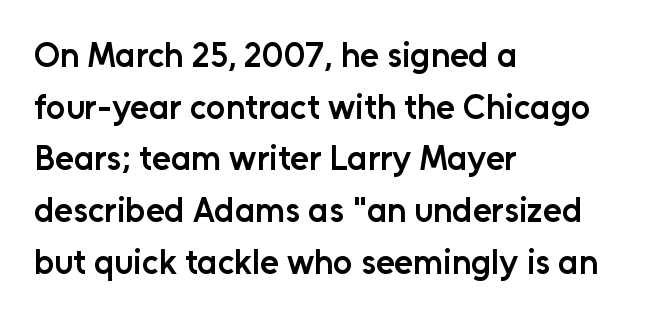
Q: Is the text bold? A: Semi-bold.
Q: Is the text italic (slanted)? A: No, it is upright.
Q: Is the typeface a serif or a sans-serif typeface? A: Sans-serif.
Q: Is the text underlined? A: No.
Q: How is the paragraph aligned? A: Left-aligned.
Q: Is the spacing between letters normal or unusually wide? A: Normal.
Q: Is the spacing between lines tight, normal or loose? A: Normal.
Q: Width (condensed, normal, or wide)? A: Normal.
Q: Stroke contrast? A: Low.
Q: x-height? A: Medium.
Q: Monospaced? A: No.
